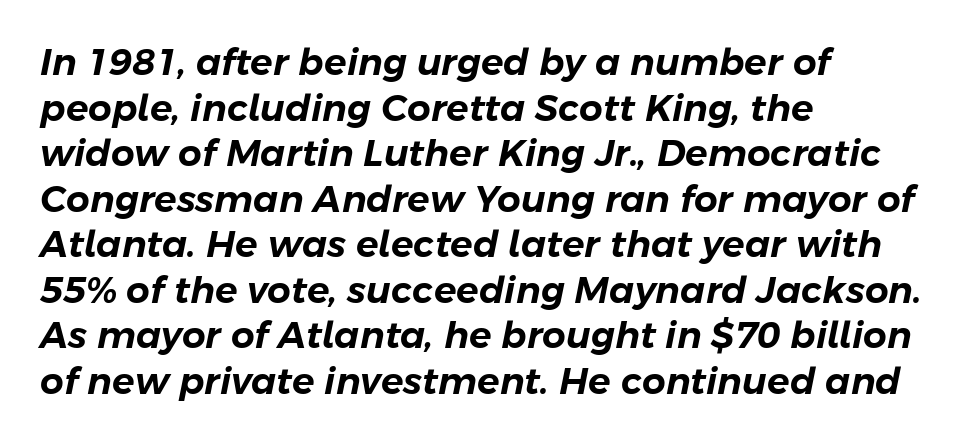
{"italic": "yes", "lean": "right", "slant_degrees": 11, "width": "normal", "stroke_contrast": "low", "x_height": "medium", "monospaced": "no", "underline": "no", "align": "left", "line_spacing_ratio": 1.23, "letter_spacing": "normal", "letter_spacing_em": 0.0, "glyph_px": 37}
